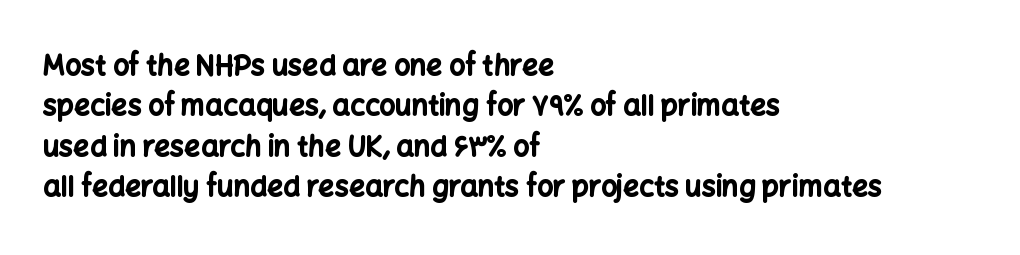
Set as a true bold cut, around the 700 mark. Horizontally, the lines are justified to the leading edge only. Spacing verdict: proportional, widths tailored to each character. The letters stand upright; this is a roman face. Type without underlining. This rendering leaves character spacing at its baseline value.
